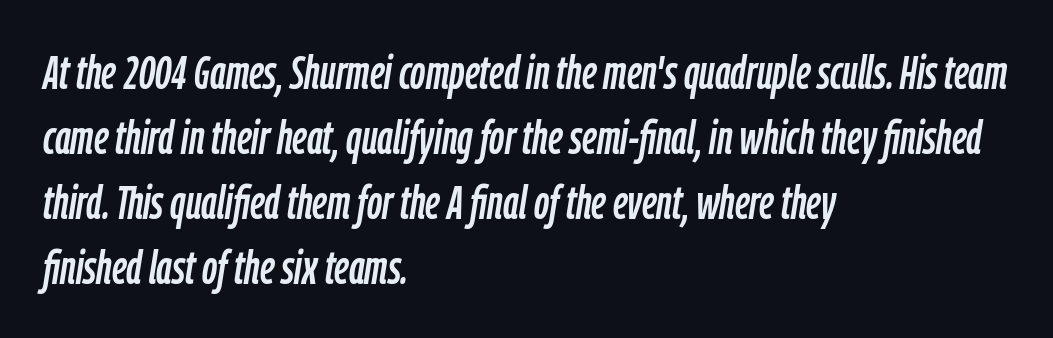
Leading matches the norm, producing a regular column. Note the varied advance widths — an 'i' is clearly narrower than an 'm'. The compositor pushed each line to the left boundary. The face used here has a pronounced slope to its letters.
